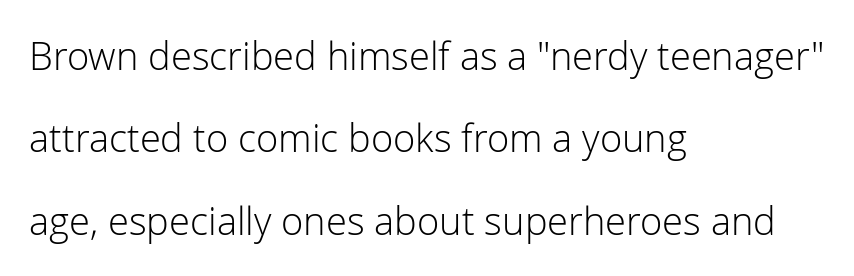
The font is comparable to plain body text, perhaps lighter. The letters stand straight up with perfectly vertical stems. Classification — sans serif. In terms of letterspacing, this is plain default setting. The passage shown is not underscored anywhere. A classic flush-left, rag-right setting is used for this passage.
